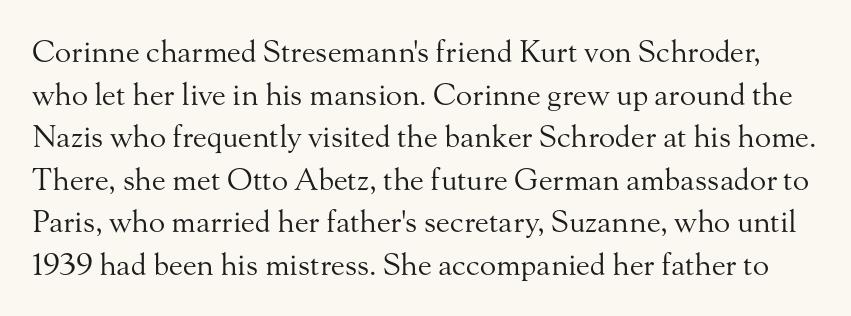
Bold? No — there's no thickening of the strokes. Summary of vertical rhythm: regular, with standard interline spacing. Observe the serifs anchoring each vertical stroke in this sample. A typesetter would call this zero additional tracking.
